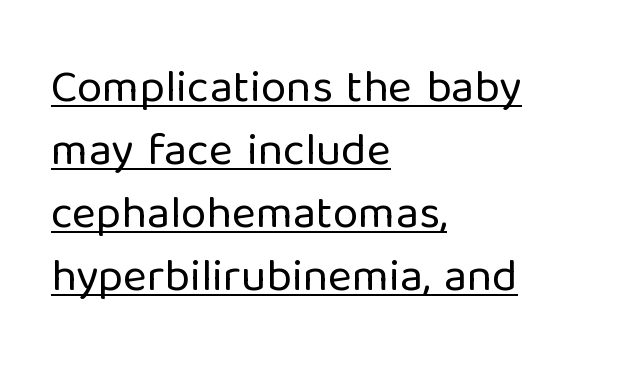
The image shows 46 px regular-weight sans-serif type, upright; set left-aligned, normal line spacing (1.37x), normal letter spacing, underlined; low stroke contrast and a medium x-height.
